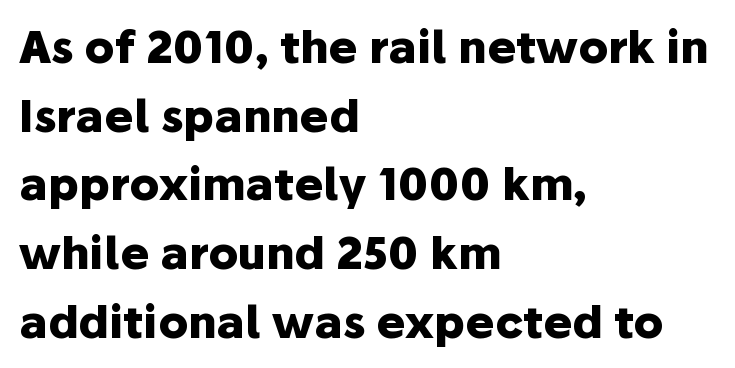
Q: Is the text bold? A: Yes.
Q: Is the text italic (slanted)? A: No, it is upright.
Q: Is the typeface a serif or a sans-serif typeface? A: Sans-serif.
Q: Is the text underlined? A: No.
Q: How is the paragraph aligned? A: Left-aligned.
Q: Is the spacing between letters normal or unusually wide? A: Normal.
Q: Is the spacing between lines tight, normal or loose? A: Normal.
Q: Width (condensed, normal, or wide)? A: Normal.
Q: Stroke contrast? A: Low.
Q: x-height? A: Medium.
Q: Monospaced? A: No.
